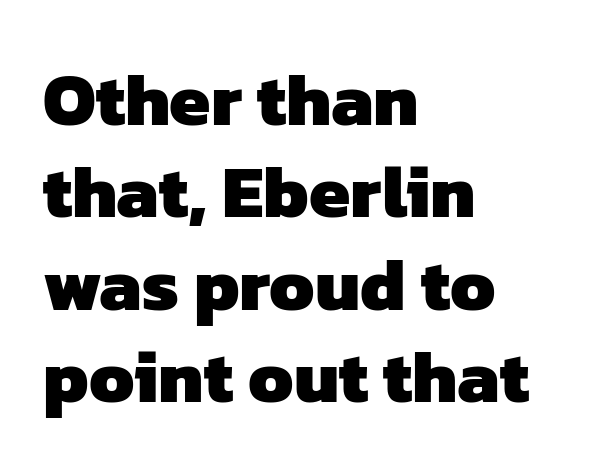
The image shows 74 px heavy sans-serif type; set left-aligned, normal line spacing (1.25x), normal letter spacing, not underlined; low stroke contrast and a medium x-height.
